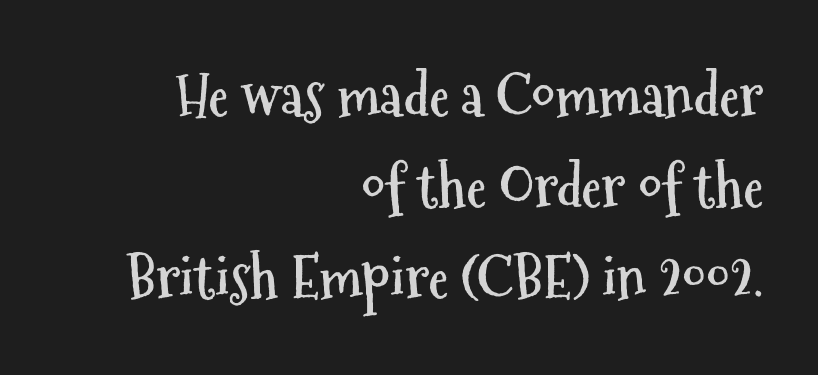
The image shows 58 px semibold, condensed sans-serif type, upright; set right-aligned, normal line spacing (1.57x), normal letter spacing, not underlined; medium stroke contrast and a medium x-height.
